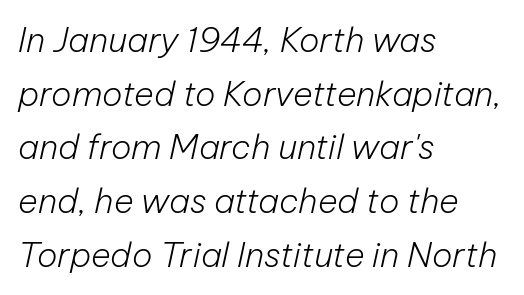
{"italic": "yes", "lean": "right", "slant_degrees": 12, "bold": "no", "weight": "light", "width": "normal", "stroke_contrast": "low", "x_height": "medium", "monospaced": "no", "underline": "no", "align": "left", "line_spacing": "normal", "line_spacing_ratio": 1.58, "letter_spacing": "normal", "letter_spacing_em": 0.0, "glyph_px": 34}
